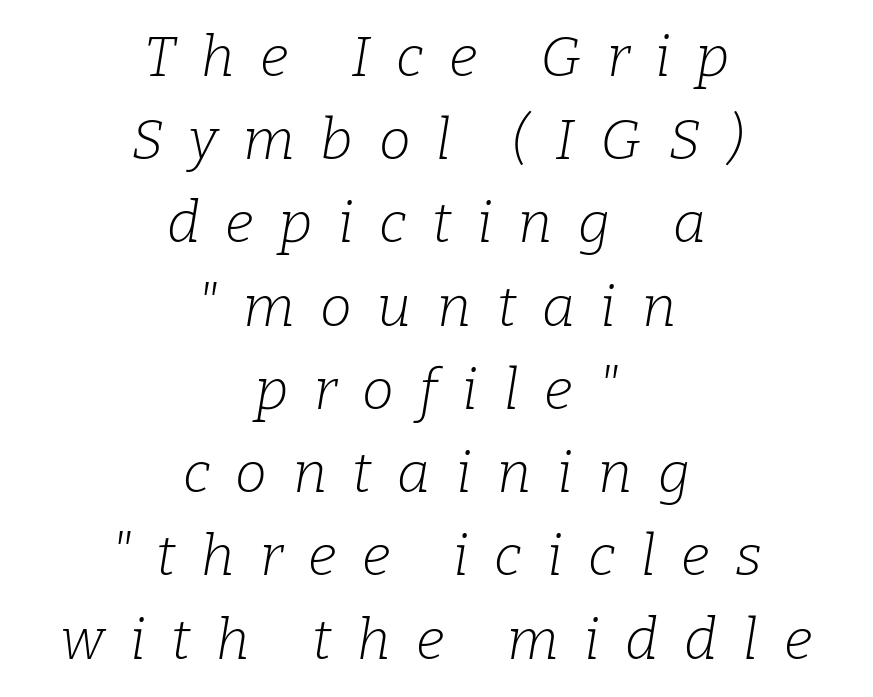
{"serif": "yes", "italic": "yes", "lean": "right", "slant_degrees": 9, "bold": "no", "weight": "light", "width": "normal", "stroke_contrast": "low", "x_height": "medium", "monospaced": "no", "underline": "no", "align": "center", "line_spacing": "normal", "line_spacing_ratio": 1.46, "letter_spacing": "wide", "letter_spacing_em": 0.45, "glyph_px": 57}
